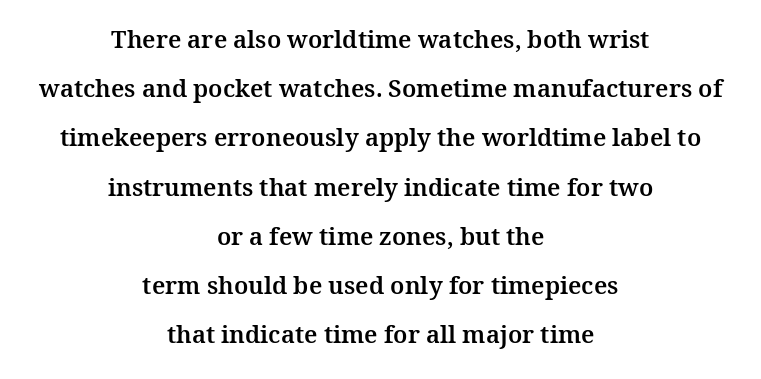
{"italic": "no", "underline": "no", "align": "center", "line_spacing": "loose", "line_spacing_ratio": 2.05, "letter_spacing": "normal", "letter_spacing_em": 0.0, "glyph_px": 24}
